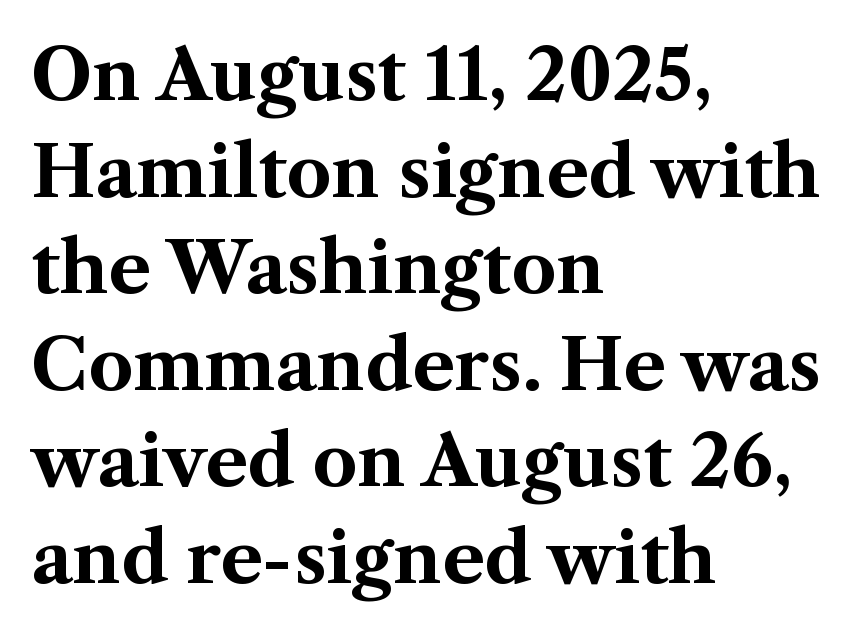
{"serif": "yes", "italic": "no", "bold": "yes", "weight": "bold", "width": "normal", "stroke_contrast": "medium", "x_height": "medium", "monospaced": "no", "underline": "no", "align": "left", "line_spacing": "normal", "line_spacing_ratio": 1.36, "letter_spacing": "normal", "letter_spacing_em": 0.0, "glyph_px": 71}
